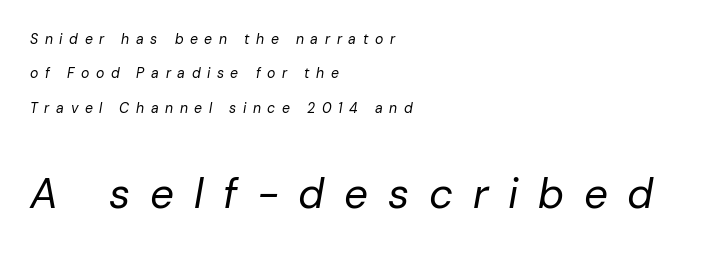
Spacing between characters has been opened up far beyond the box default. Compare the two chunks: the lower has the greater cap height. There's an unmistakable incline to the writing here. The passage shown is typed in a proportional face where columns would drift. The space directly below the letters is spotless. The paragraph shown leans on its left margin.
